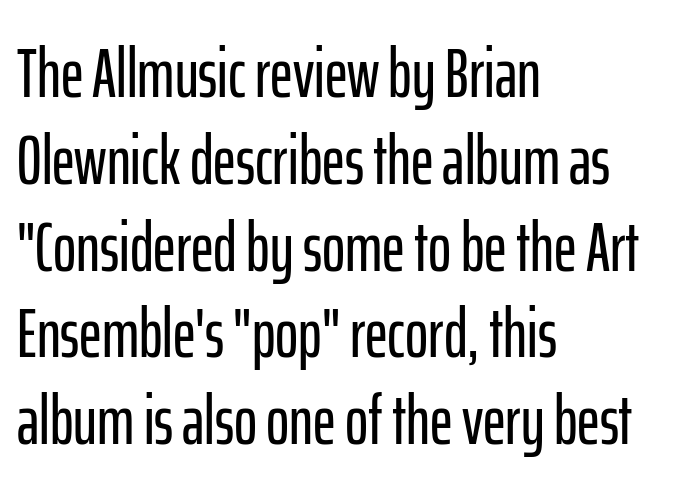
The passage shown has conventional tracking throughout. Serifs: no, the terminals of the letterforms are clean. These lines are rendered in a variable-pitch font. Notice how the passage keeps a crisp vertical edge on the left only. Posture: upright roman. Rule under the text: the space is simply empty.
